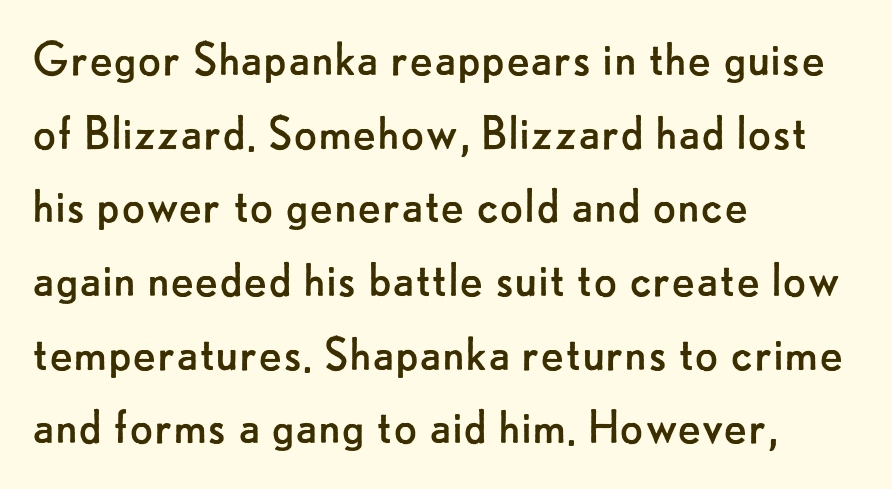
The image shows 55 px regular-weight sans-serif type, upright; set left-aligned, normal line spacing (1.34x), normal letter spacing, not underlined; low stroke contrast and a small x-height.
